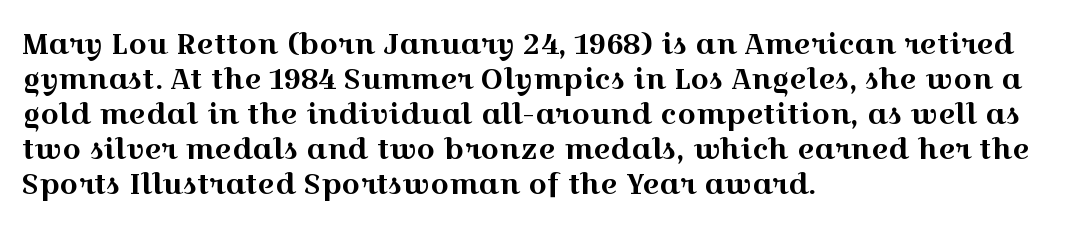
The image shows 29 px wide serif type, upright; set left-aligned, line spacing 1.21x, normal letter spacing, not underlined; a medium x-height.
